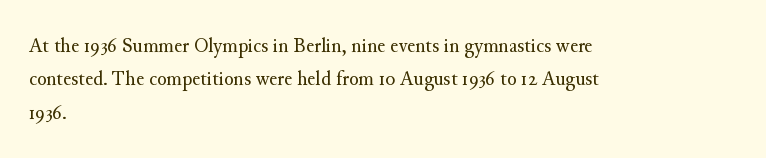
The image shows 22 px text type, upright; set left-aligned, normal line spacing (1.52x), normal letter spacing, not underlined.
